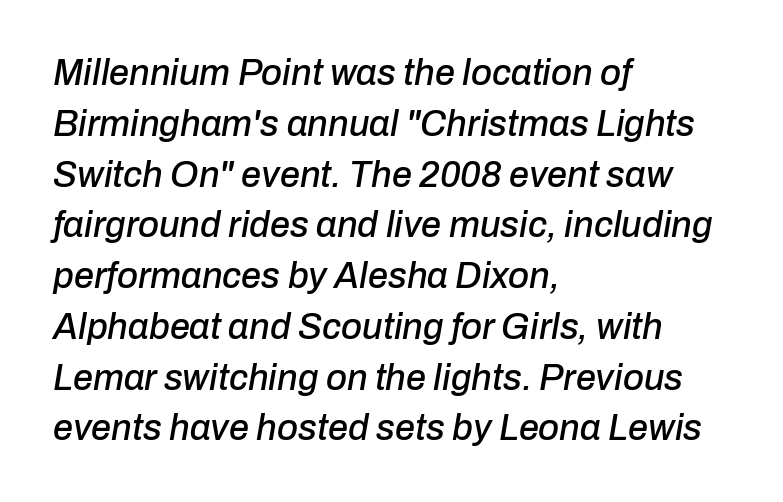
The image shows 36 px text type, italic (leaning right); set left-aligned, normal line spacing (1.41x), normal letter spacing, not underlined; low stroke contrast and a medium x-height.
